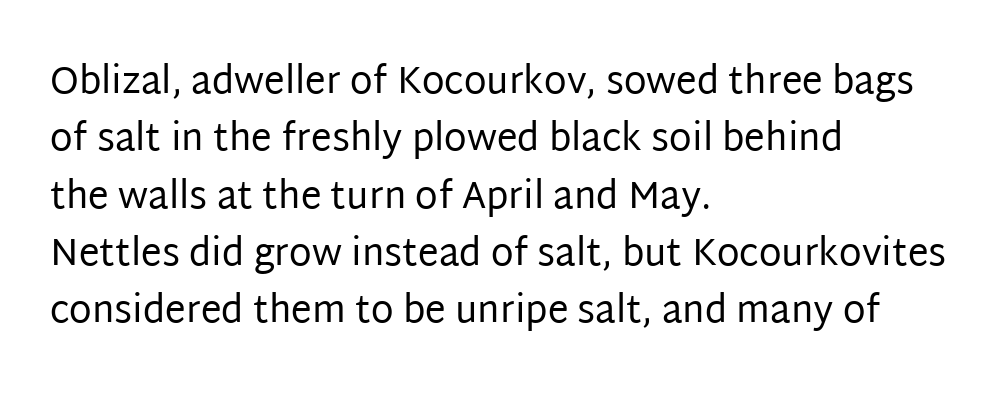
The image shows 37 px regular-weight sans-serif type, upright; set left-aligned, normal line spacing (1.55x), normal letter spacing, not underlined; low stroke contrast and a large x-height.
